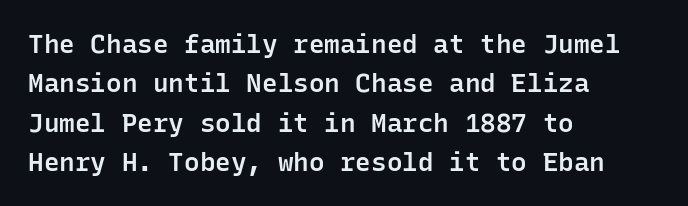
Layout note: lines flush left. The rendering uses a moderate line-height, typical for paragraphs. The typography opts for an upright posture over an oblique one. Weight check: semibold — heavier than regular, not quite bold. The area under the type is left untouched.
